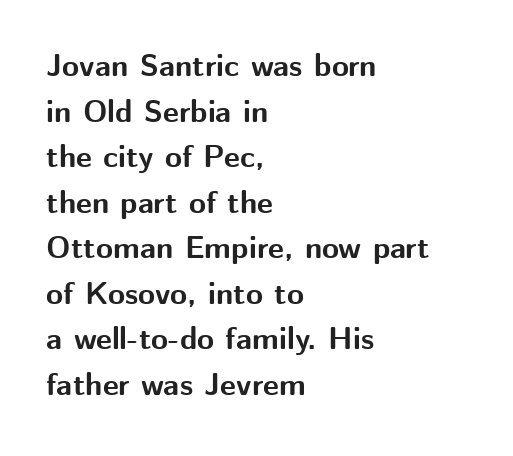
{"serif": "no", "italic": "no", "bold": "yes", "weight": "bold", "width": "normal", "stroke_contrast": "medium", "x_height": "medium", "monospaced": "no", "underline": "no", "align": "left", "line_spacing": "normal", "line_spacing_ratio": 1.47, "letter_spacing": "normal", "letter_spacing_em": 0.0, "glyph_px": 31}
